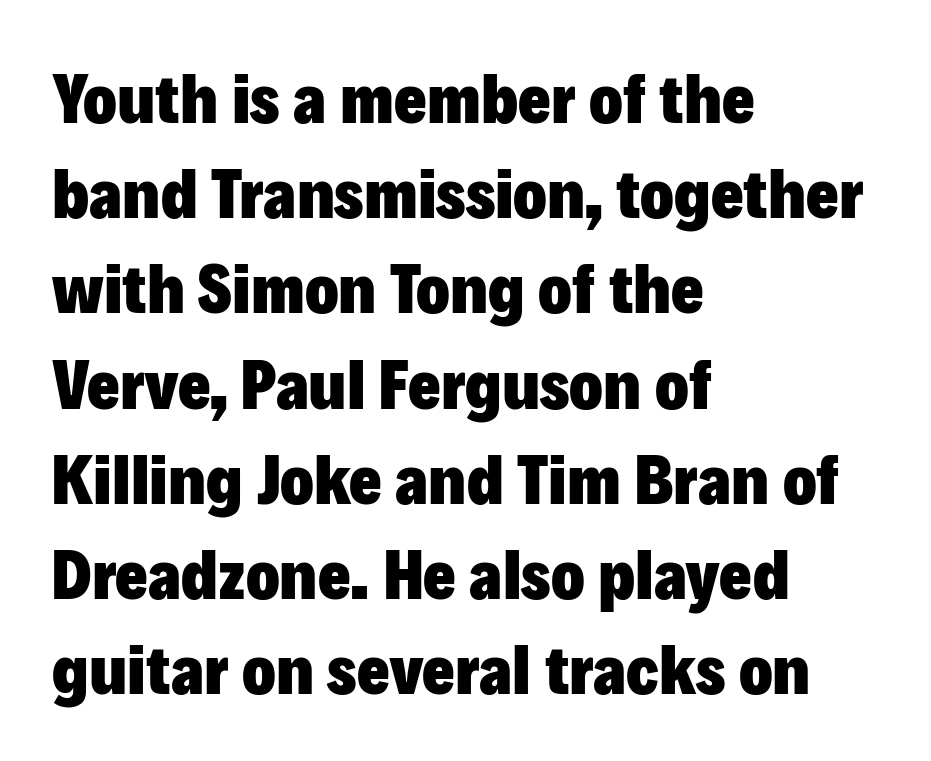
Q: Is the text bold? A: Yes.
Q: Is the text italic (slanted)? A: No, it is upright.
Q: Is the typeface a serif or a sans-serif typeface? A: Sans-serif.
Q: Is the text underlined? A: No.
Q: How is the paragraph aligned? A: Left-aligned.
Q: Is the spacing between letters normal or unusually wide? A: Normal.
Q: Is the spacing between lines tight, normal or loose? A: Normal.
Q: Width (condensed, normal, or wide)? A: Normal.
Q: Stroke contrast? A: Low.
Q: x-height? A: Medium.
Q: Monospaced? A: No.
